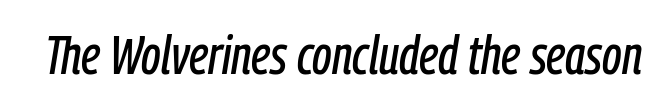
{"italic": "yes", "lean": "right", "slant_degrees": 9, "width": "condensed", "stroke_contrast": "low", "x_height": "medium", "monospaced": "no", "underline": "no", "letter_spacing": "normal", "letter_spacing_em": 0.0, "glyph_px": 55}
